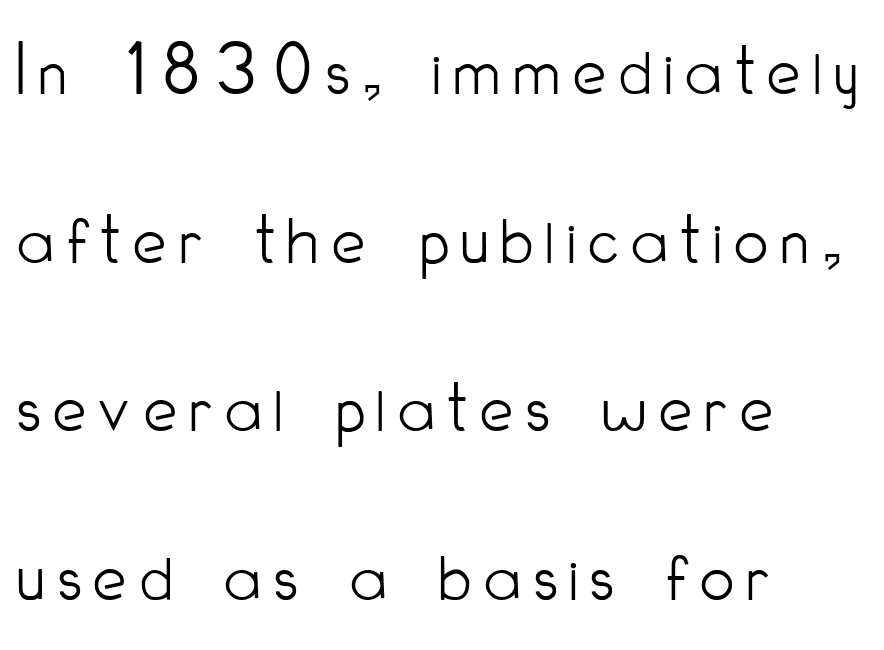
{"serif": "no", "italic": "no", "bold": "no", "weight": "light", "width": "condensed", "stroke_contrast": "low", "x_height": "small", "monospaced": "no", "underline": "no", "align": "left", "line_spacing": "loose", "line_spacing_ratio": 2.25, "glyph_px": 75}
